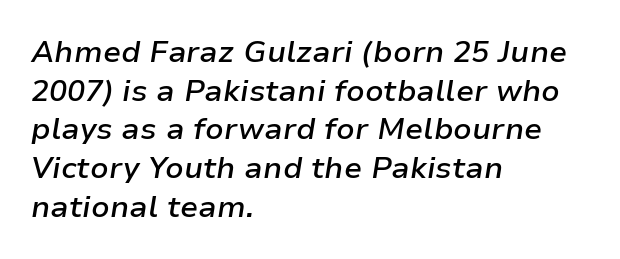
{"italic": "yes", "lean": "right", "slant_degrees": 9, "bold": "semi", "weight": "semibold", "width": "normal", "stroke_contrast": "low", "x_height": "medium", "monospaced": "no", "underline": "no", "align": "left", "line_spacing": "normal", "line_spacing_ratio": 1.29, "letter_spacing": "normal", "letter_spacing_em": 0.0, "glyph_px": 30}
